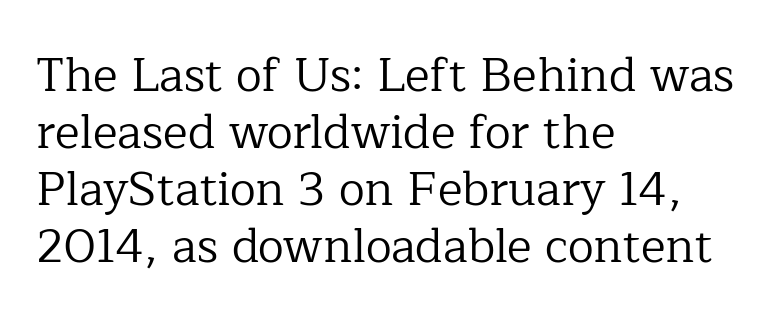
{"serif": "yes", "italic": "no", "bold": "no", "weight": "regular", "width": "normal", "stroke_contrast": "low", "x_height": "medium", "monospaced": "no", "underline": "no", "align": "left", "line_spacing_ratio": 1.21, "letter_spacing": "normal", "letter_spacing_em": 0.0, "glyph_px": 47}
